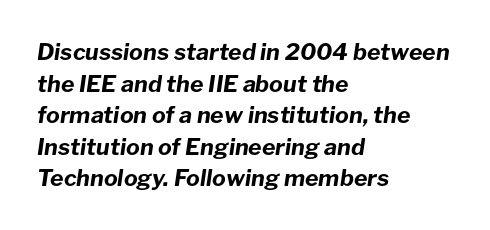
The image shows 23 px bold type, italic (leaning right); set left-aligned, normal line spacing (1.37x), normal letter spacing, not underlined.
